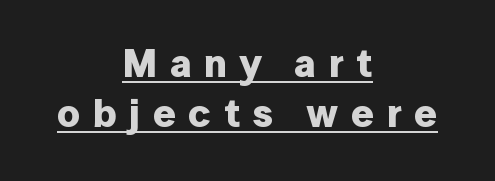
{"serif": "no", "italic": "no", "bold": "yes", "weight": "bold", "width": "normal", "stroke_contrast": "low", "x_height": "medium", "monospaced": "no", "underline": "yes", "align": "center", "line_spacing_ratio": 1.24, "letter_spacing": "wide", "letter_spacing_em": 0.31, "glyph_px": 40}
